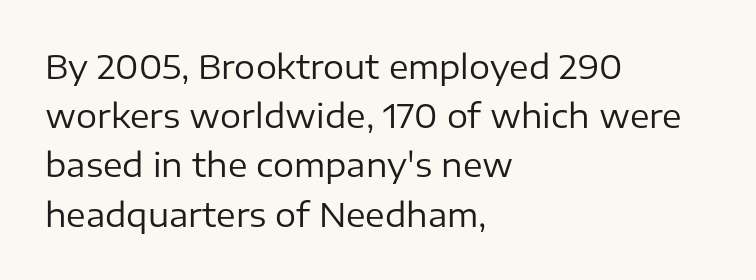
{"serif": "no", "italic": "no", "bold": "no", "weight": "regular", "width": "normal", "stroke_contrast": "low", "x_height": "medium", "monospaced": "no", "underline": "no", "align": "left", "line_spacing": "normal", "line_spacing_ratio": 1.49, "letter_spacing": "normal", "letter_spacing_em": 0.0, "glyph_px": 33}
